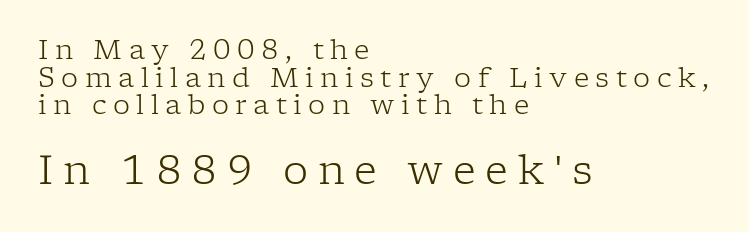
Q: Is the text bold? A: No.
Q: Is the text italic (slanted)? A: No, it is upright.
Q: Is the typeface a serif or a sans-serif typeface? A: Serif.
Q: Is the text underlined? A: No.
Q: How is the paragraph aligned? A: Left-aligned.
Q: Is the spacing between letters normal or unusually wide? A: Unusually wide.
Q: Is the spacing between lines tight, normal or loose? A: Tight.
Q: Which block of text is set in a larger size, the first (top) or the second (bottom)? A: The second (bottom) one.
Q: Width (condensed, normal, or wide)? A: Normal.
Q: Stroke contrast? A: Low.
Q: x-height? A: Medium.
Q: Monospaced? A: No.
